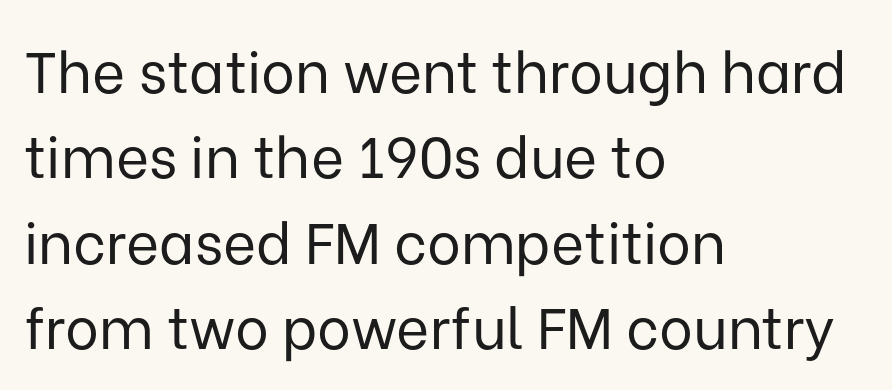
{"serif": "no", "italic": "no", "bold": "no", "weight": "regular", "width": "normal", "stroke_contrast": "low", "x_height": "medium", "monospaced": "no", "underline": "no", "align": "left", "line_spacing": "normal", "line_spacing_ratio": 1.5, "letter_spacing": "normal", "letter_spacing_em": 0.0, "glyph_px": 57}
